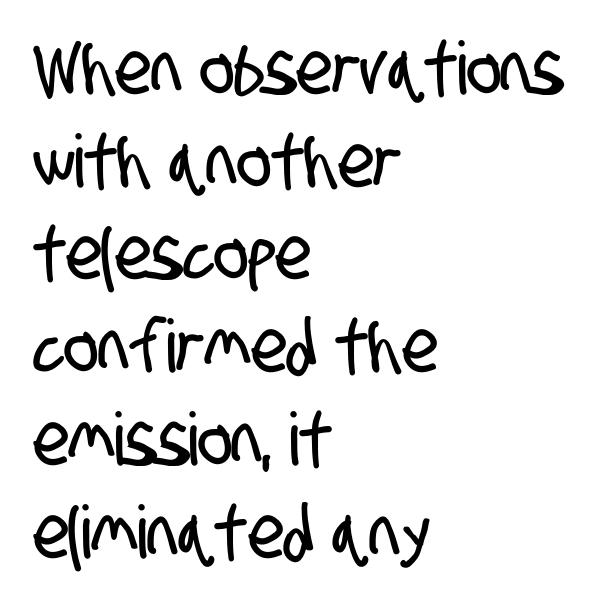
The image shows 73 px condensed sans-serif type; set left-aligned, normal line spacing (1.27x), normal letter spacing, not underlined; low stroke contrast and a large x-height.
